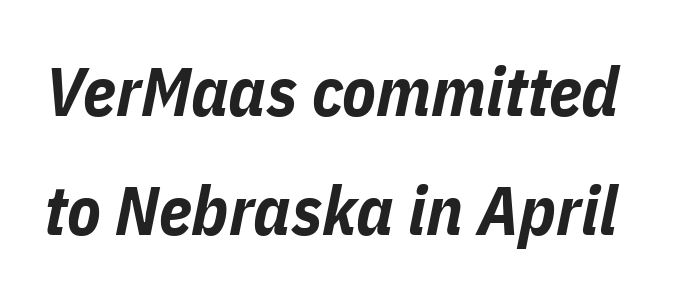
Q: Is the text bold? A: Yes.
Q: Is the text italic (slanted)? A: Yes, it leans right by about 11 degrees.
Q: Is the text underlined? A: No.
Q: Is the spacing between letters normal or unusually wide? A: Normal.
Q: Width (condensed, normal, or wide)? A: Condensed.
Q: Stroke contrast? A: Low.
Q: x-height? A: Medium.
Q: Monospaced? A: No.
